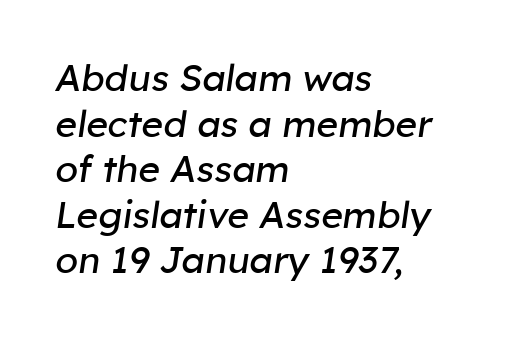
{"italic": "yes", "lean": "right", "slant_degrees": 8, "bold": "no", "weight": "regular", "width": "normal", "stroke_contrast": "low", "x_height": "medium", "monospaced": "no", "underline": "no", "align": "left", "line_spacing_ratio": 1.23, "letter_spacing": "normal", "letter_spacing_em": 0.0, "glyph_px": 37}
